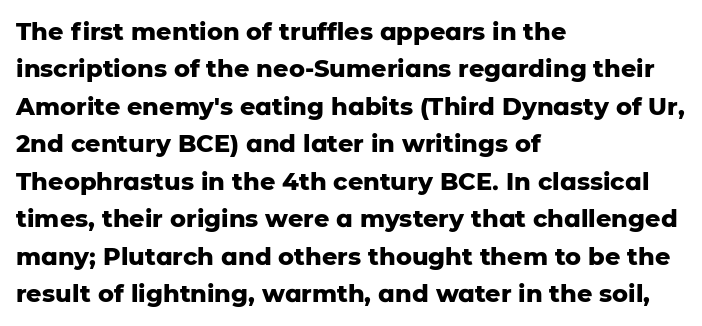
The image shows 24 px bold type, upright; set left-aligned, normal line spacing (1.56x), normal letter spacing, not underlined.
